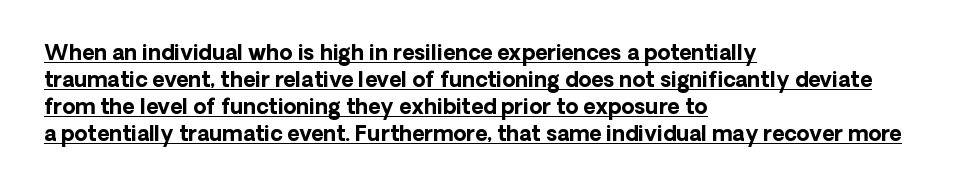
{"italic": "no", "bold": "yes", "underline": "yes", "align": "left", "line_spacing": "normal", "line_spacing_ratio": 1.29, "letter_spacing": "normal", "letter_spacing_em": 0.0, "glyph_px": 21}
